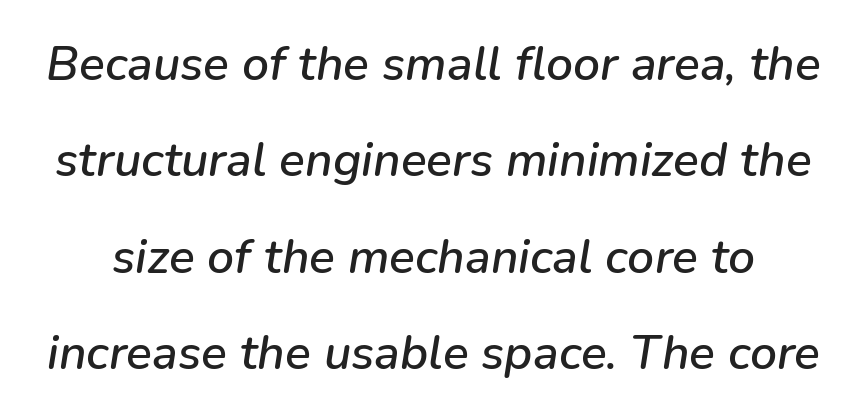
Italic? Definitely — the glyphs are oblique. Reading down the column, the eye jumps a long way to each next line. Looks like regular typesetting: each glyph gets only the width it needs. Rule under the text: the space is simply empty.
